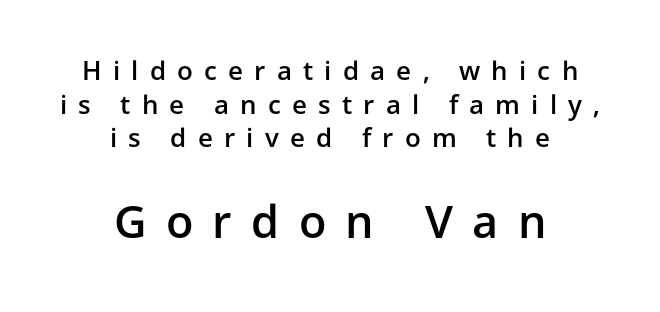
The rendering uses a semibold face; strokes are thickened but not to full bold. Horizontal alignment here is central, giving a formal, balanced look. This sample uses an upright cut, with every glyph sitting square on the baseline. There is plenty of visible air inserted between adjacent glyphs.
